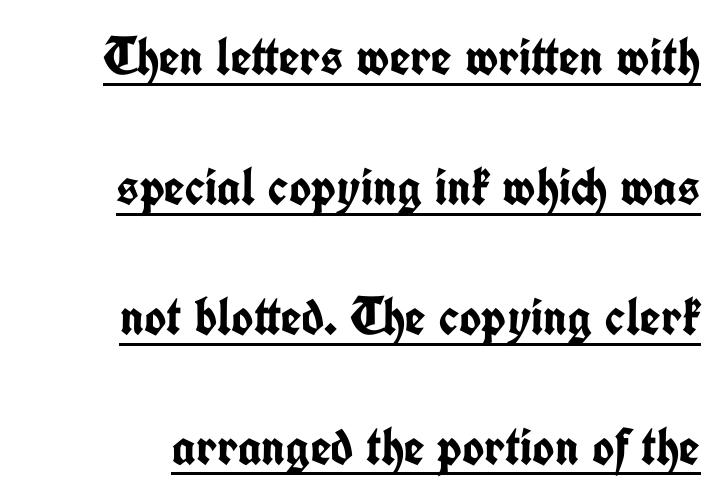
I'd describe the lettering as bold — thick and assertive. The face used here is a sans, in the tradition of grotesques and geometrics. The rendering uses natural spacing where letterforms have individual widths. Posture: vertical. Line spacing here is loose.
